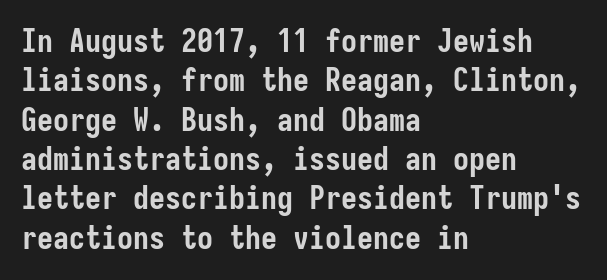
The image shows 32 px semibold, condensed sans-serif type, upright; set left-aligned, line spacing 1.23x, normal letter spacing, not underlined; low stroke contrast and a medium x-height.
